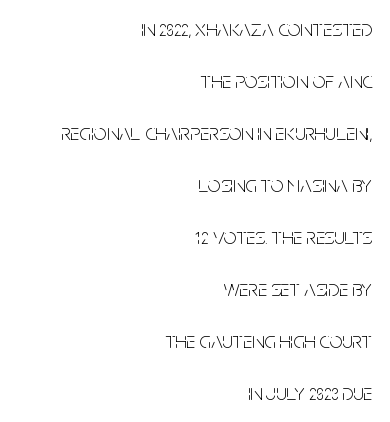
{"italic": "no", "bold": "no", "underline": "no", "align": "right", "line_spacing": "loose", "line_spacing_ratio": 2.26, "letter_spacing": "normal", "letter_spacing_em": 0.0, "glyph_px": 23}
